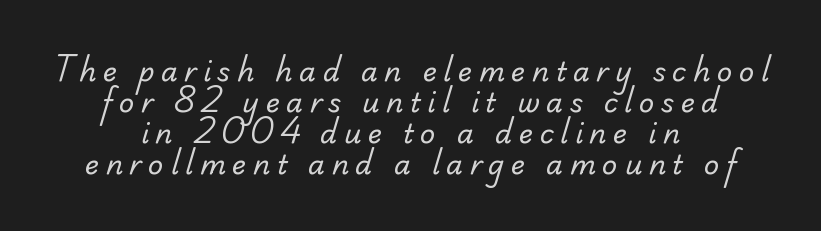
The image shows 27 px text type; set centered, tight line spacing (1.15x), unusually wide letter spacing (+0.24 em), not underlined.
